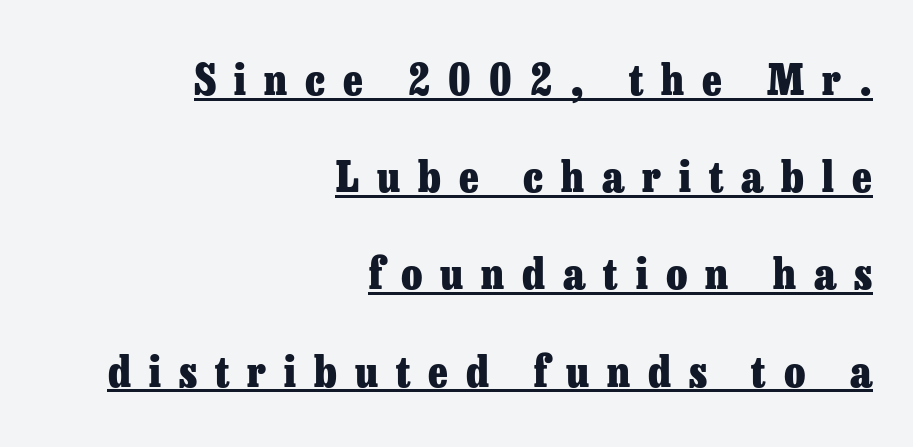
The image shows 43 px heavy serif type, upright; set right-aligned, loose line spacing (2.26x), unusually wide letter spacing (+0.42 em), underlined; low stroke contrast and a medium x-height.
